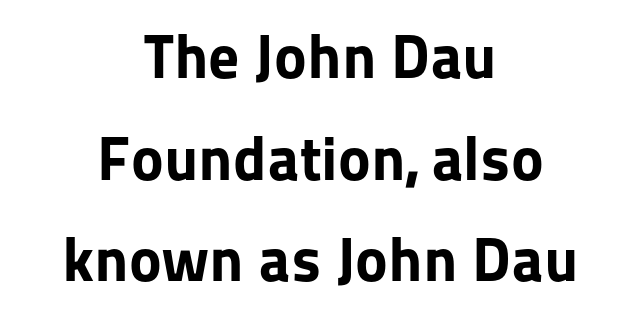
The image shows 62 px bold sans-serif type, upright; set centered, normal line spacing (1.64x), normal letter spacing, not underlined; low stroke contrast and a medium x-height.
